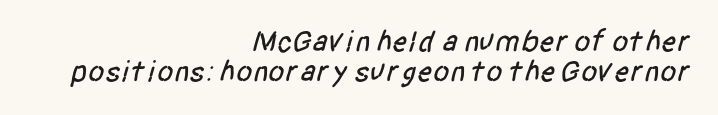
Q: Is the typeface a serif or a sans-serif typeface? A: Sans-serif.
Q: Is the text underlined? A: No.
Q: How is the paragraph aligned? A: Right-aligned.
Q: Is the spacing between letters normal or unusually wide? A: Normal.
Q: Is the spacing between lines tight, normal or loose? A: Tight.
Q: Width (condensed, normal, or wide)? A: Condensed.
Q: Stroke contrast? A: Low.
Q: x-height? A: Large.
Q: Monospaced? A: No.
